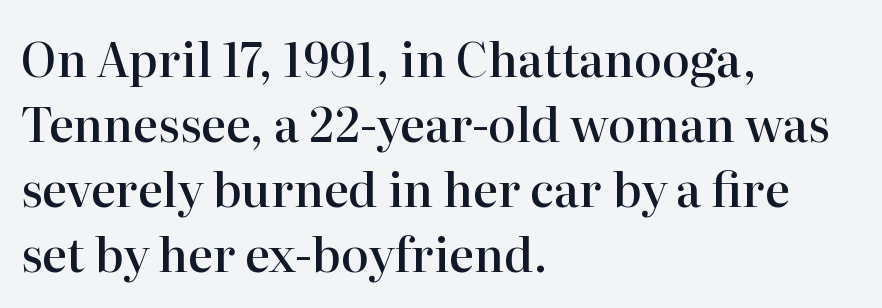
Q: Is the text bold? A: Semi-bold.
Q: Is the text italic (slanted)? A: No, it is upright.
Q: Is the typeface a serif or a sans-serif typeface? A: Serif.
Q: Is the text underlined? A: No.
Q: How is the paragraph aligned? A: Left-aligned.
Q: Is the spacing between letters normal or unusually wide? A: Normal.
Q: Is the spacing between lines tight, normal or loose? A: Normal.
Q: Width (condensed, normal, or wide)? A: Normal.
Q: Stroke contrast? A: High.
Q: x-height? A: Medium.
Q: Monospaced? A: No.
